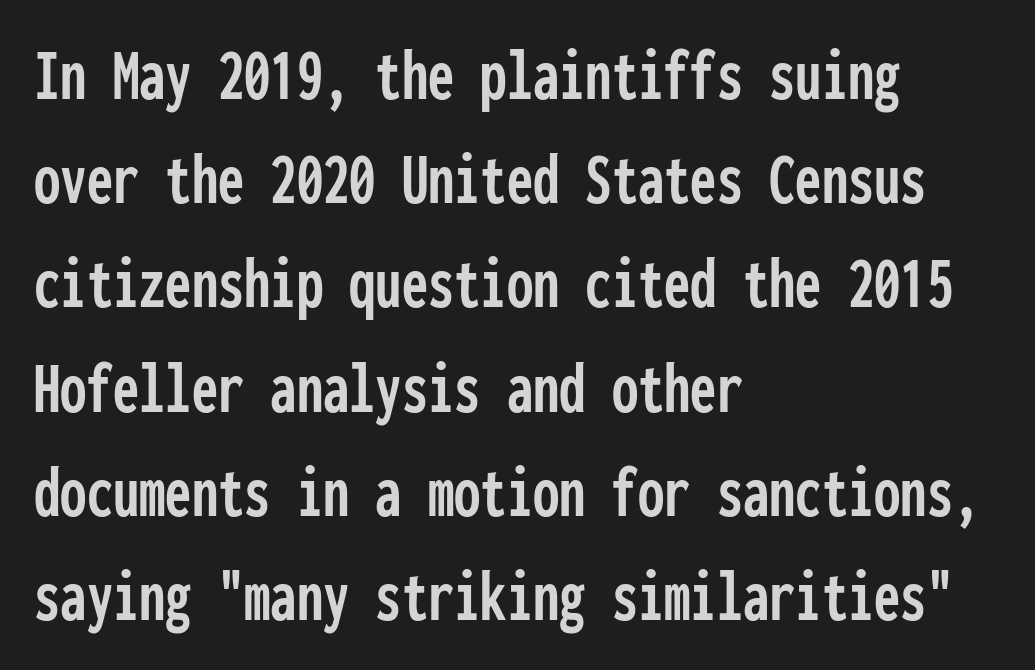
Q: Is the text italic (slanted)? A: No, it is upright.
Q: Is the typeface a serif or a sans-serif typeface? A: Sans-serif.
Q: Is the text underlined? A: No.
Q: How is the paragraph aligned? A: Left-aligned.
Q: Is the spacing between letters normal or unusually wide? A: Normal.
Q: Is the spacing between lines tight, normal or loose? A: Normal.
Q: Width (condensed, normal, or wide)? A: Condensed.
Q: Stroke contrast? A: Low.
Q: x-height? A: Medium.
Q: Monospaced? A: Yes.
